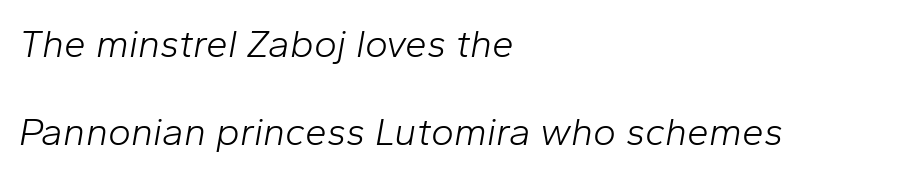
No chunkiness to these letters — they're not bold. Style check: oblique. Glance below the letters and you will spot only blank space. The face used here is proportionally spaced, like ordinary book or web type.
